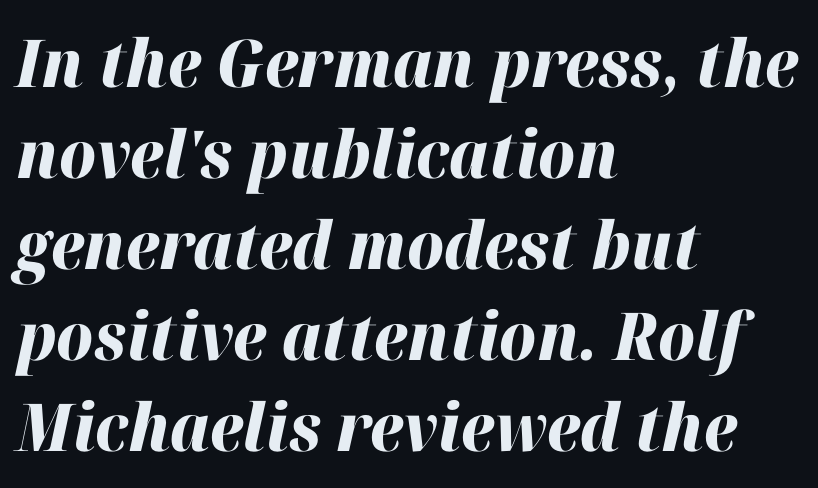
The image shows 66 px heavy type, italic (leaning right); set left-aligned, normal line spacing (1.38x), normal letter spacing, not underlined; high stroke contrast and a medium x-height.
